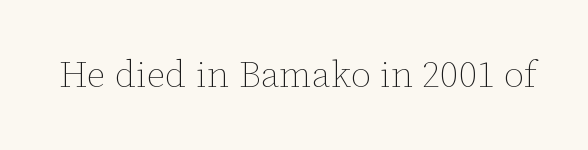
Q: Is the text bold? A: No.
Q: Is the text italic (slanted)? A: No, it is upright.
Q: Is the text underlined? A: No.
Q: Is the spacing between letters normal or unusually wide? A: Normal.
Q: Width (condensed, normal, or wide)? A: Normal.
Q: Stroke contrast? A: Low.
Q: x-height? A: Medium.
Q: Monospaced? A: No.
